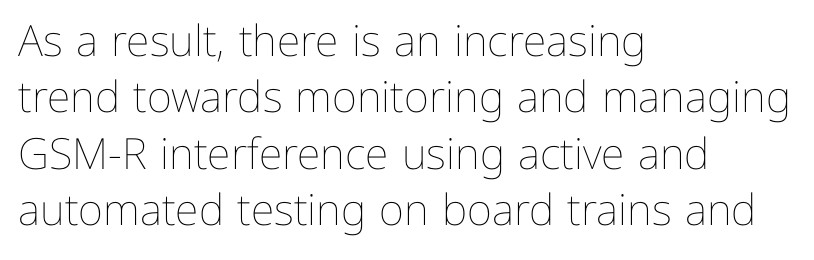
{"italic": "no", "bold": "no", "weight": "thin", "width": "normal", "stroke_contrast": "low", "x_height": "medium", "monospaced": "no", "underline": "no", "align": "left", "line_spacing": "normal", "line_spacing_ratio": 1.31, "letter_spacing": "normal", "letter_spacing_em": 0.0, "glyph_px": 43}
